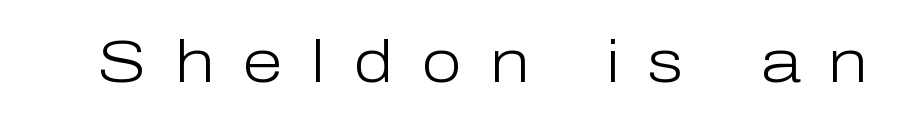
{"serif": "no", "italic": "no", "bold": "no", "weight": "light", "width": "normal", "stroke_contrast": "low", "x_height": "medium", "monospaced": "no", "underline": "no", "letter_spacing": "wide", "letter_spacing_em": 0.48, "glyph_px": 59}
